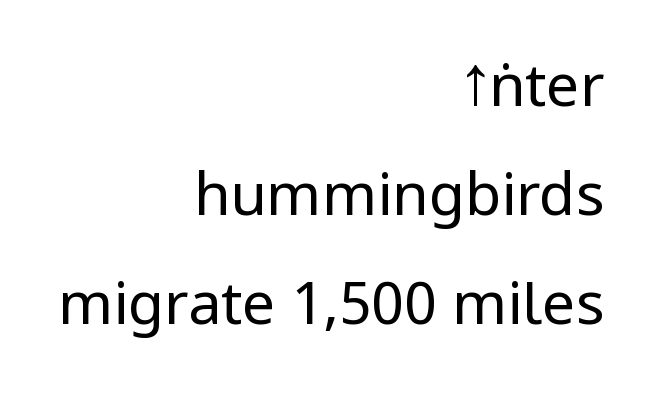
Q: Is the text bold? A: No.
Q: Is the text italic (slanted)? A: No, it is upright.
Q: Is the typeface a serif or a sans-serif typeface? A: Sans-serif.
Q: Is the text underlined? A: No.
Q: How is the paragraph aligned? A: Right-aligned.
Q: Is the spacing between letters normal or unusually wide? A: Normal.
Q: Width (condensed, normal, or wide)? A: Condensed.
Q: Stroke contrast? A: Low.
Q: x-height? A: Large.
Q: Monospaced? A: No.
